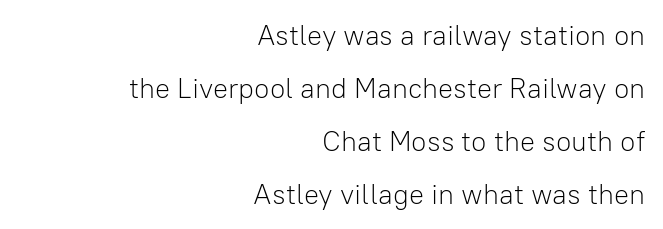
Think standard paragraph weight, or any step lighter than that. Horizontal alignment here is rightward, an uncommon choice for prose. A clean baseline with only descenders dipping below it. You could call the tracking neutral — neither tight nor loose.
